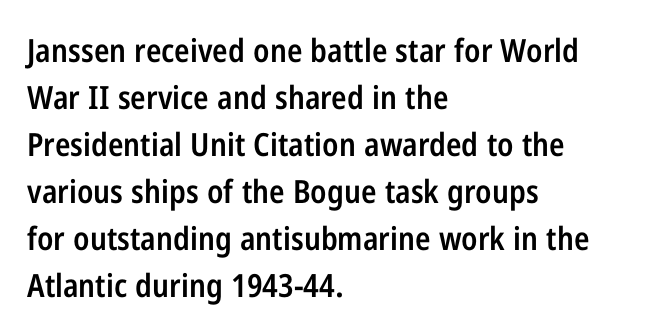
The image shows 32 px semibold, condensed sans-serif type, upright; set left-aligned, normal line spacing (1.47x), normal letter spacing, not underlined; low stroke contrast and a medium x-height.
